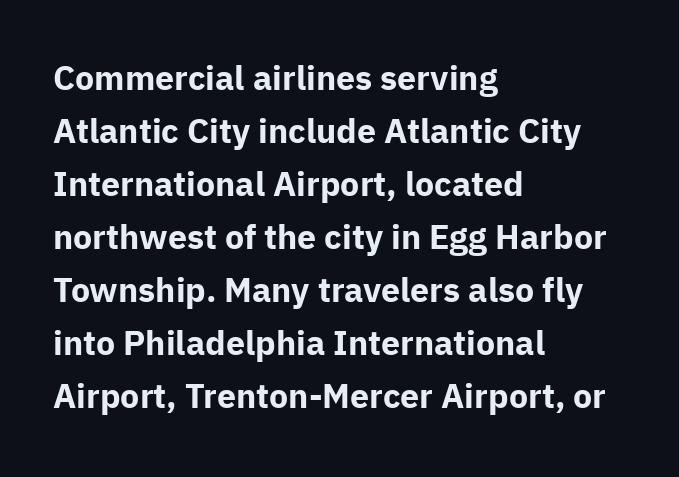
Looks like regular typesetting: each glyph gets only the width it needs. Underline: absent. Nope, not italic — everything's standing straight. Compared with a centered layout, this one pins lines to the left instead. Line spacing here is normal. Compared with typical body copy, the letter spacing here is the same.
